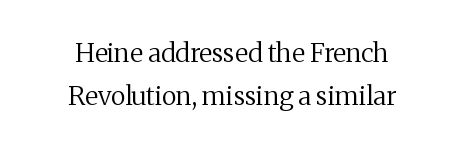
Q: Is the text bold? A: No.
Q: Is the text italic (slanted)? A: No, it is upright.
Q: Is the text underlined? A: No.
Q: How is the paragraph aligned? A: Centered.
Q: Is the spacing between letters normal or unusually wide? A: Normal.
Q: Is the spacing between lines tight, normal or loose? A: Normal.
